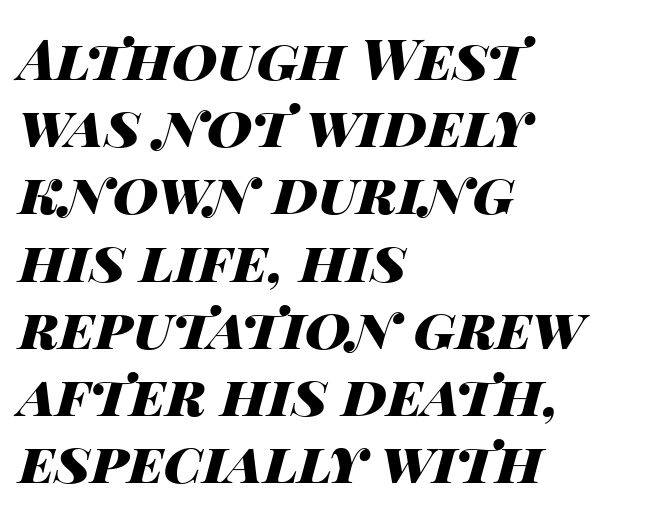
The image shows 56 px heavy, wide type, italic (leaning right); set left-aligned, line spacing 1.2x, normal letter spacing, not underlined; high stroke contrast and a large x-height.
